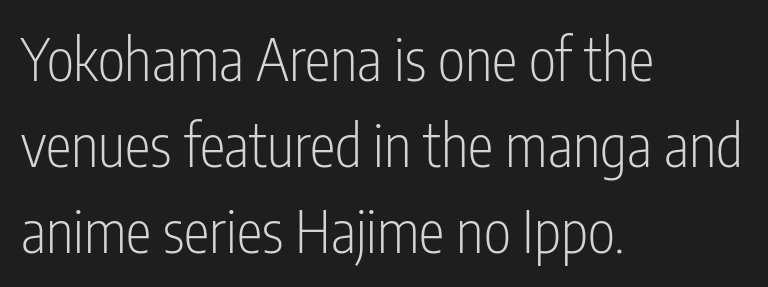
The gap between lines stays unmarked. The letters sit at their default tracking, neither squeezed nor spread. Type style note: lacks serifs. A light-to-regular cut is what we see here. Spacing verdict: proportional, widths tailored to each character. Style check: upright.
